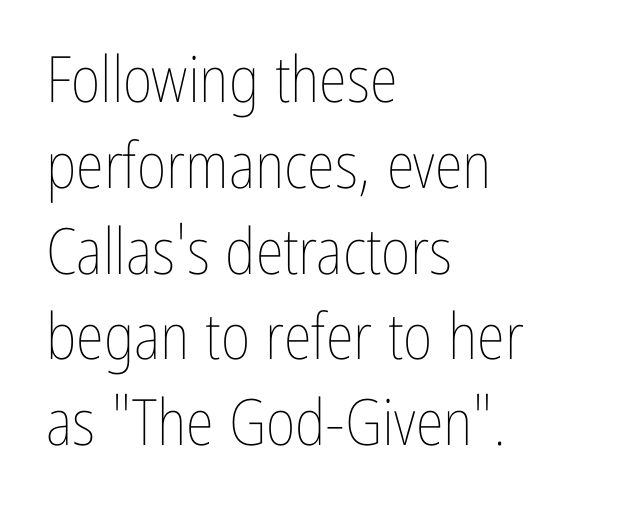
Q: Is the text bold? A: No.
Q: Is the text italic (slanted)? A: No, it is upright.
Q: Is the text underlined? A: No.
Q: How is the paragraph aligned? A: Left-aligned.
Q: Is the spacing between letters normal or unusually wide? A: Normal.
Q: Is the spacing between lines tight, normal or loose? A: Normal.
Q: Width (condensed, normal, or wide)? A: Condensed.
Q: Stroke contrast? A: Low.
Q: x-height? A: Medium.
Q: Monospaced? A: No.
